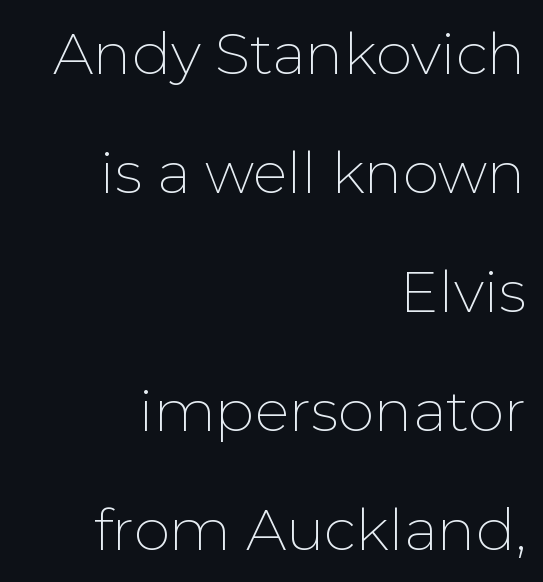
Descenders hang freely into open space. The letterforms sit at book weight or below. Designer's note — italics off, roman on. The paragraph shown leans on its right margin.
